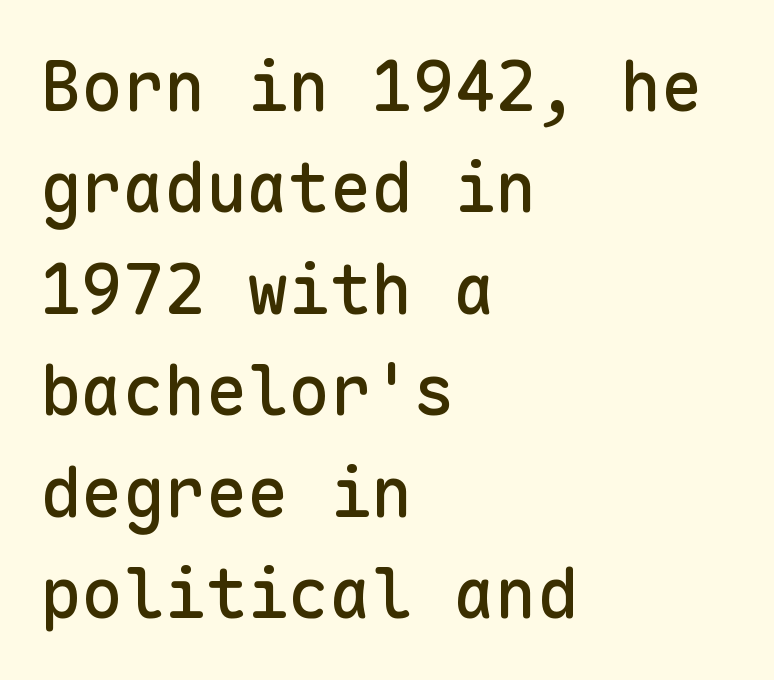
Q: Is the text italic (slanted)? A: No, it is upright.
Q: Is the typeface a serif or a sans-serif typeface? A: Sans-serif.
Q: Is the text underlined? A: No.
Q: How is the paragraph aligned? A: Left-aligned.
Q: Is the spacing between letters normal or unusually wide? A: Normal.
Q: Is the spacing between lines tight, normal or loose? A: Normal.
Q: Width (condensed, normal, or wide)? A: Normal.
Q: Stroke contrast? A: Low.
Q: x-height? A: Medium.
Q: Monospaced? A: Yes.
